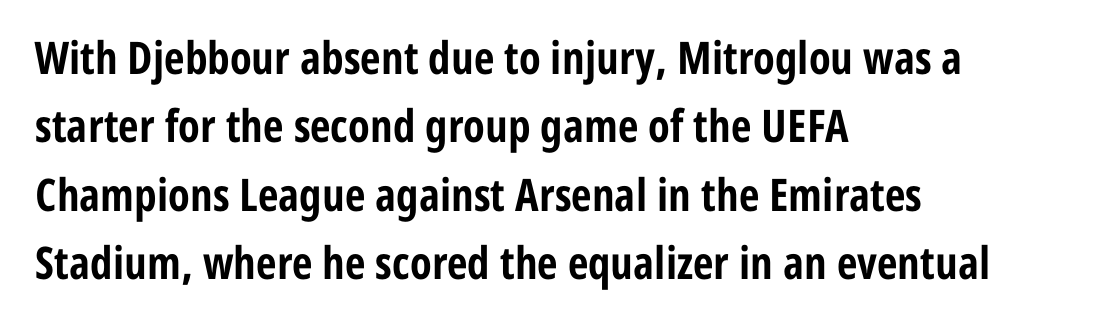
{"serif": "no", "italic": "no", "bold": "yes", "weight": "bold", "width": "condensed", "stroke_contrast": "low", "x_height": "medium", "monospaced": "no", "underline": "no", "align": "left", "line_spacing": "normal", "line_spacing_ratio": 1.52, "letter_spacing": "normal", "letter_spacing_em": 0.0, "glyph_px": 45}
